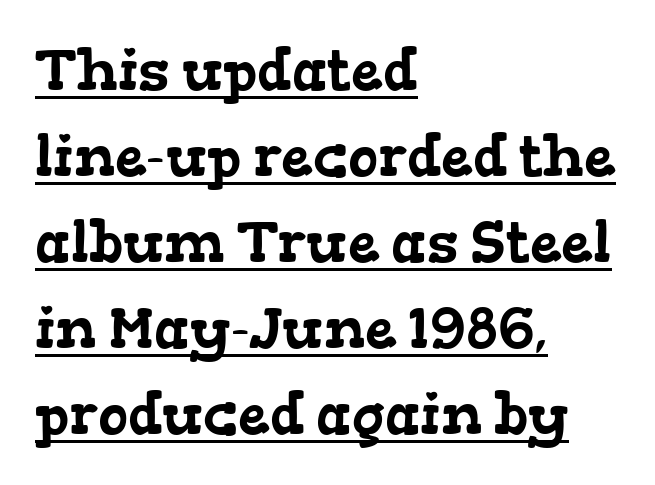
{"serif": "yes", "width": "wide", "stroke_contrast": "low", "x_height": "medium", "monospaced": "no", "underline": "yes", "align": "left", "line_spacing": "normal", "line_spacing_ratio": 1.51, "letter_spacing": "normal", "letter_spacing_em": 0.0, "glyph_px": 57}
